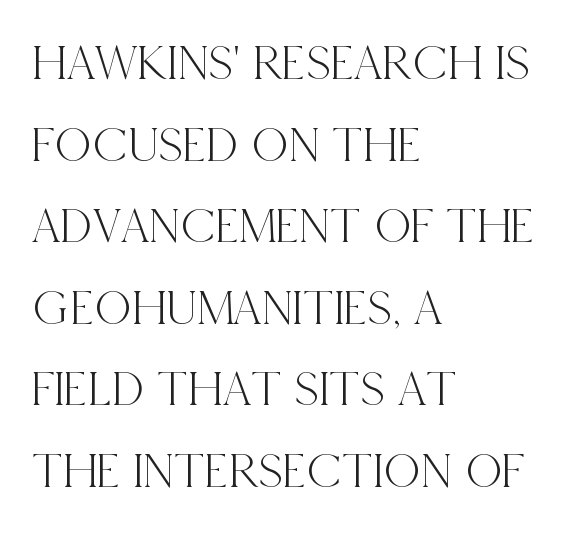
{"serif": "yes", "italic": "no", "width": "condensed", "x_height": "large", "monospaced": "no", "underline": "no", "align": "left", "line_spacing": "normal", "line_spacing_ratio": 1.6, "letter_spacing": "normal", "letter_spacing_em": 0.0, "glyph_px": 51}
